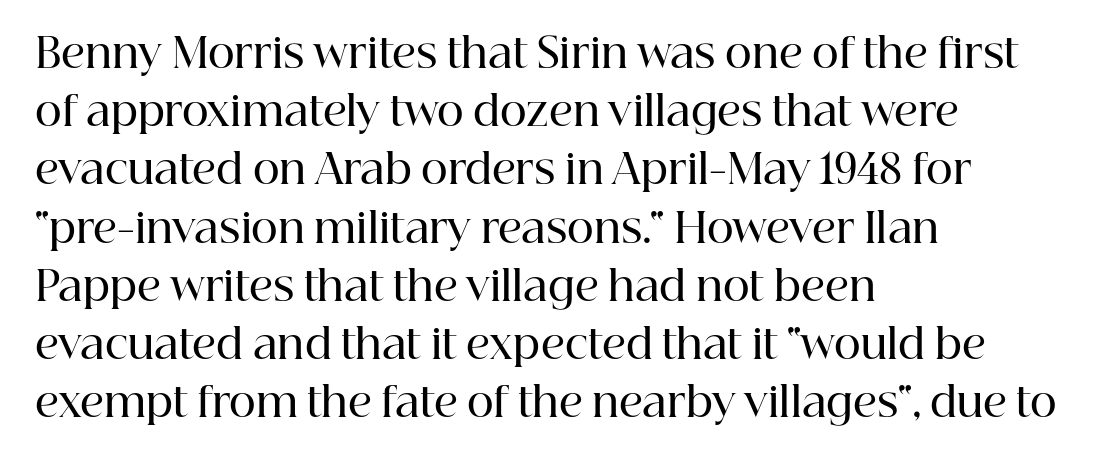
Q: Is the text bold? A: Semi-bold.
Q: Is the text italic (slanted)? A: No, it is upright.
Q: Is the typeface a serif or a sans-serif typeface? A: Serif.
Q: Is the text underlined? A: No.
Q: How is the paragraph aligned? A: Left-aligned.
Q: Is the spacing between letters normal or unusually wide? A: Normal.
Q: Is the spacing between lines tight, normal or loose? A: Normal.
Q: Width (condensed, normal, or wide)? A: Normal.
Q: Stroke contrast? A: High.
Q: x-height? A: Medium.
Q: Monospaced? A: No.
